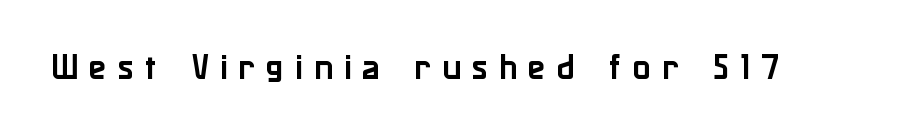
{"serif": "no", "italic": "no", "width": "normal", "stroke_contrast": "low", "x_height": "medium", "monospaced": "no", "underline": "no", "letter_spacing": "wide", "letter_spacing_em": 0.39, "glyph_px": 29}
